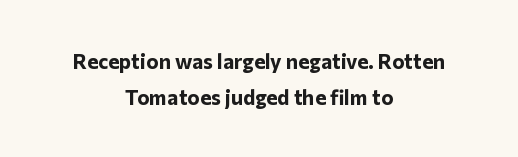
Short and long lines alike share a common midpoint. In terms of posture, this sample is upright. The strip under each line holds only bare page. The rendering uses a moderate line-height, typical for paragraphs. The face used here is rendered with its standard letterfit.
